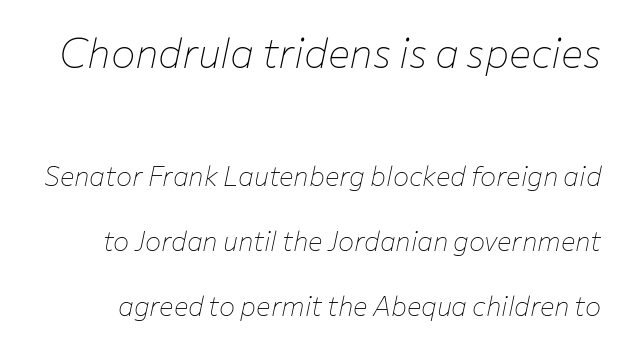
The image shows 41 px thin type, italic (leaning right); set loose line spacing (2.41x), normal letter spacing, not underlined; the first (top) block is 1.52x larger; low stroke contrast and a medium x-height.
